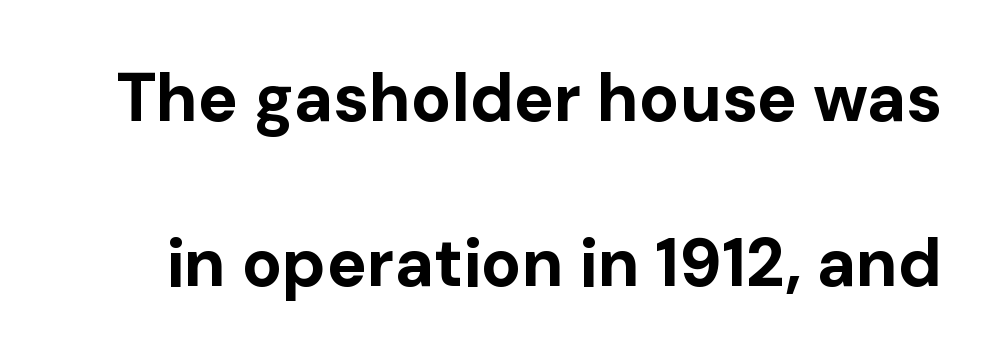
Q: Is the text bold? A: Yes.
Q: Is the text italic (slanted)? A: No, it is upright.
Q: Is the typeface a serif or a sans-serif typeface? A: Sans-serif.
Q: Is the text underlined? A: No.
Q: Is the spacing between letters normal or unusually wide? A: Normal.
Q: Is the spacing between lines tight, normal or loose? A: Loose.
Q: Width (condensed, normal, or wide)? A: Normal.
Q: Stroke contrast? A: Low.
Q: x-height? A: Medium.
Q: Monospaced? A: No.
